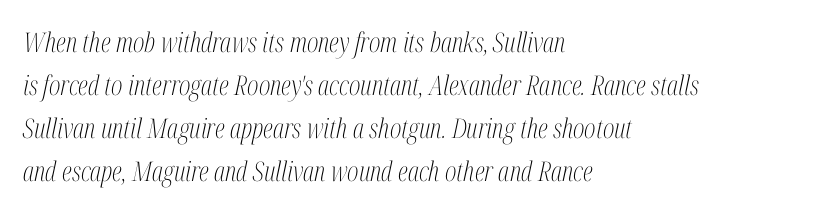
Q: Is the text bold? A: No.
Q: Is the text italic (slanted)? A: Yes, it leans right by about 12 degrees.
Q: Is the text underlined? A: No.
Q: How is the paragraph aligned? A: Left-aligned.
Q: Is the spacing between letters normal or unusually wide? A: Normal.
Q: Is the spacing between lines tight, normal or loose? A: Normal.
